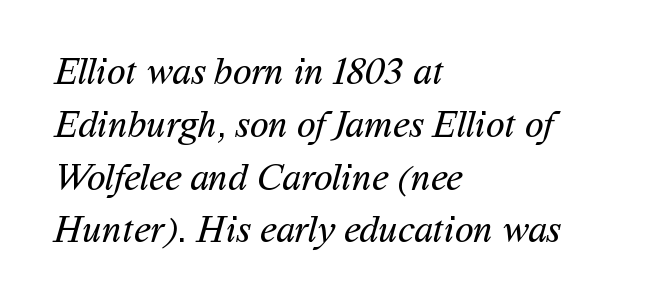
The horizontal fit of the characters is conventional and even. Do the characters align in a grid? No, the font is proportional. The rag falls on the right side of this text block. Summary of weight: not heavy and not bold.
